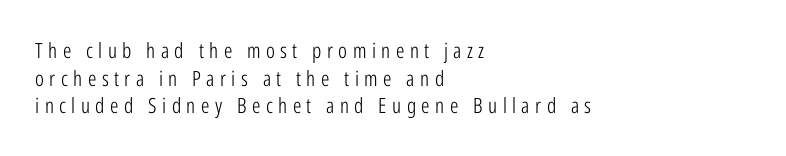
{"italic": "no", "bold": "no", "underline": "no", "align": "left", "line_spacing": "normal", "line_spacing_ratio": 1.32, "letter_spacing": "wide", "letter_spacing_em": 0.26, "glyph_px": 21}
